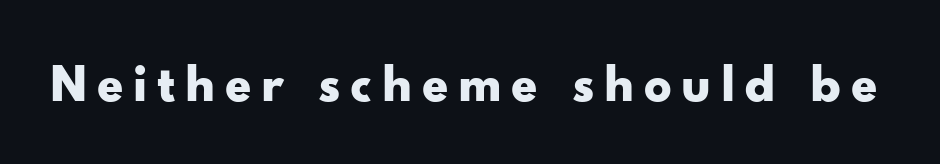
The image shows 54 px bold, wide sans-serif type, upright; set not underlined; low stroke contrast and a small x-height.
